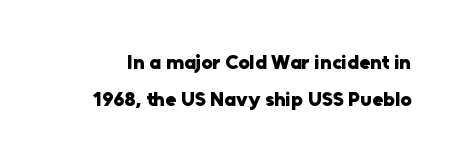
Beneath every word, the page is bare. Every character sits straight up, as roman type does. Students, note that the glyphs here touch the page at normal intervals. Summary of weight: heavy, a full bold.
